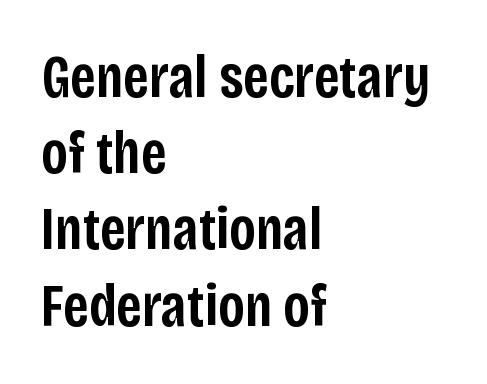
Q: Is the text bold? A: Semi-bold.
Q: Is the text italic (slanted)? A: No, it is upright.
Q: Is the typeface a serif or a sans-serif typeface? A: Sans-serif.
Q: Is the text underlined? A: No.
Q: How is the paragraph aligned? A: Left-aligned.
Q: Is the spacing between letters normal or unusually wide? A: Normal.
Q: Is the spacing between lines tight, normal or loose? A: Normal.
Q: Width (condensed, normal, or wide)? A: Condensed.
Q: Stroke contrast? A: Low.
Q: x-height? A: Large.
Q: Monospaced? A: No.
